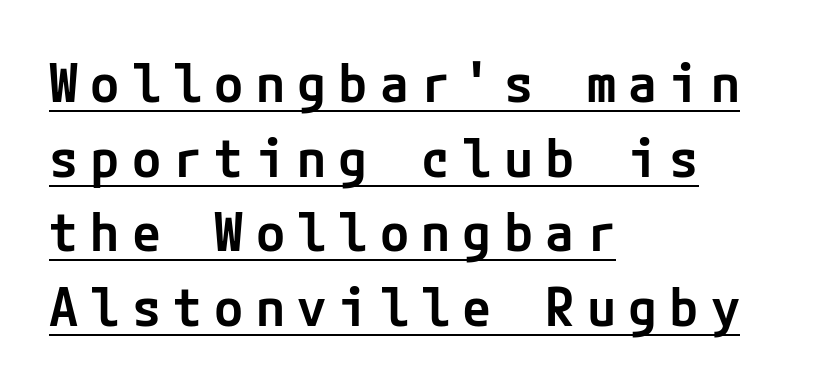
Q: Is the text bold? A: Semi-bold.
Q: Is the text italic (slanted)? A: No, it is upright.
Q: Is the typeface a serif or a sans-serif typeface? A: Sans-serif.
Q: Is the text underlined? A: Yes.
Q: How is the paragraph aligned? A: Left-aligned.
Q: Is the spacing between letters normal or unusually wide? A: Unusually wide.
Q: Is the spacing between lines tight, normal or loose? A: Normal.
Q: Width (condensed, normal, or wide)? A: Normal.
Q: Stroke contrast? A: Low.
Q: x-height? A: Medium.
